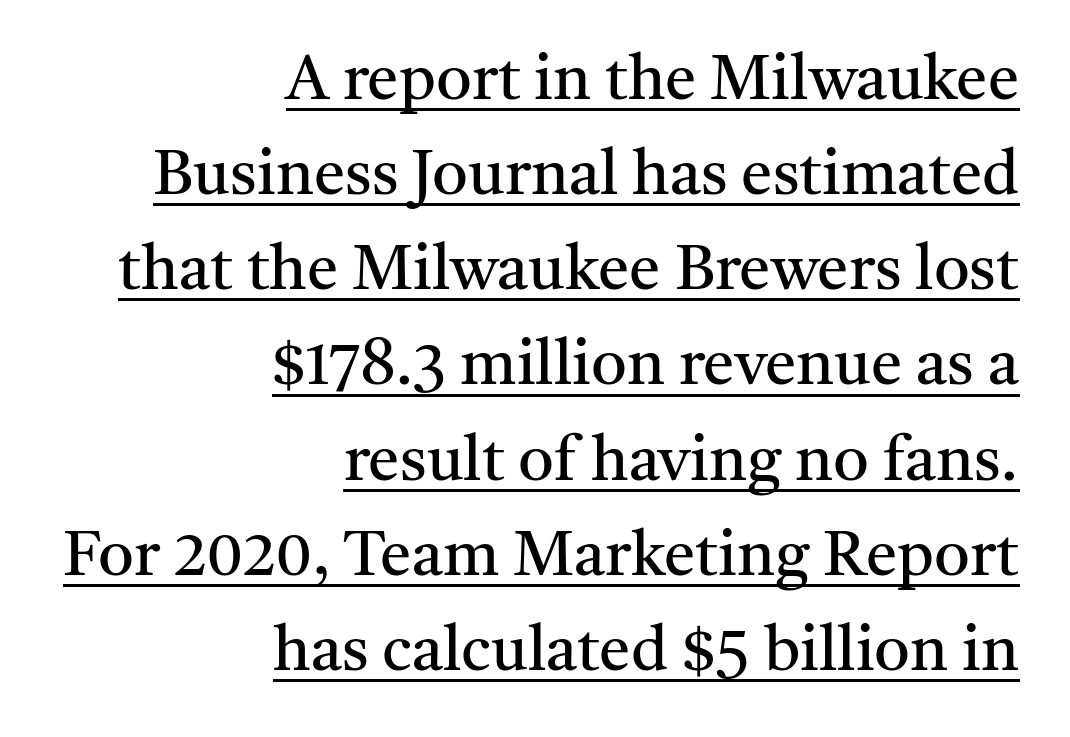
The face used here is proportionally spaced, like ordinary book or web type. Nothing unusual about the tracking: characters are spaced as the font intends. Little horizontal feet cap the strokes, marking this as serif type. Italic? Not at all — the glyphs are vertical. Line spacing here is normal.
